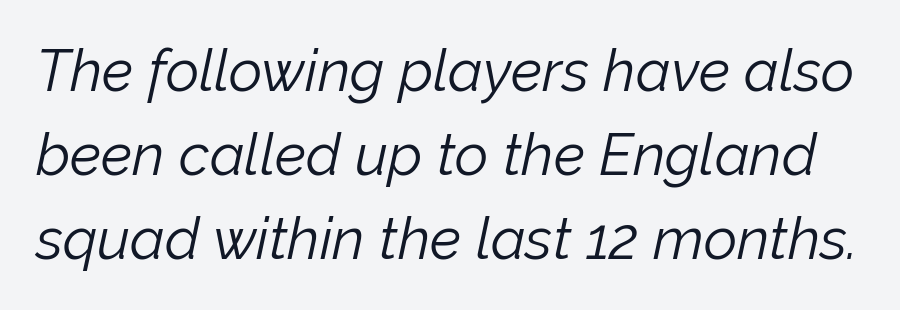
Q: Is the text bold? A: No.
Q: Is the text italic (slanted)? A: Yes, it leans right by about 12 degrees.
Q: Is the text underlined? A: No.
Q: Is the spacing between letters normal or unusually wide? A: Normal.
Q: Is the spacing between lines tight, normal or loose? A: Normal.
Q: Width (condensed, normal, or wide)? A: Normal.
Q: Stroke contrast? A: Low.
Q: x-height? A: Medium.
Q: Monospaced? A: No.
